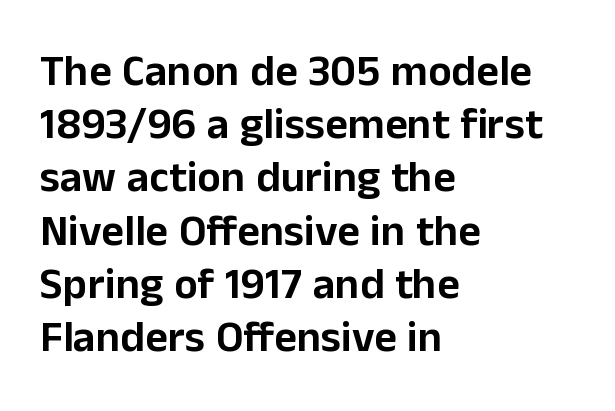
Q: Is the text italic (slanted)? A: No, it is upright.
Q: Is the typeface a serif or a sans-serif typeface? A: Sans-serif.
Q: Is the text underlined? A: No.
Q: How is the paragraph aligned? A: Left-aligned.
Q: Is the spacing between letters normal or unusually wide? A: Normal.
Q: Width (condensed, normal, or wide)? A: Normal.
Q: Stroke contrast? A: Low.
Q: x-height? A: Medium.
Q: Monospaced? A: No.
